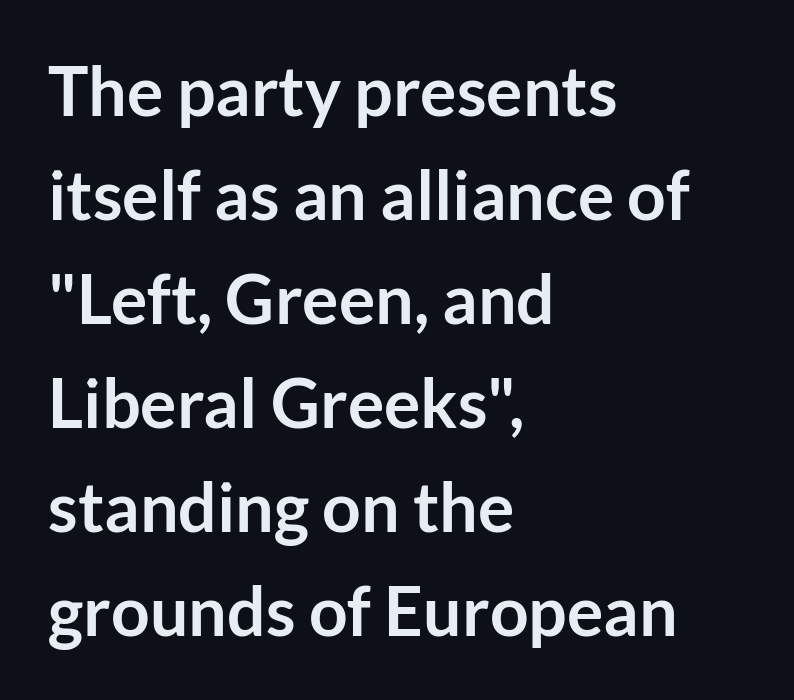
{"serif": "no", "italic": "no", "bold": "yes", "weight": "semibold", "width": "normal", "stroke_contrast": "low", "x_height": "medium", "monospaced": "no", "underline": "no", "align": "left", "line_spacing": "normal", "line_spacing_ratio": 1.53, "letter_spacing": "normal", "letter_spacing_em": 0.0, "glyph_px": 68}
